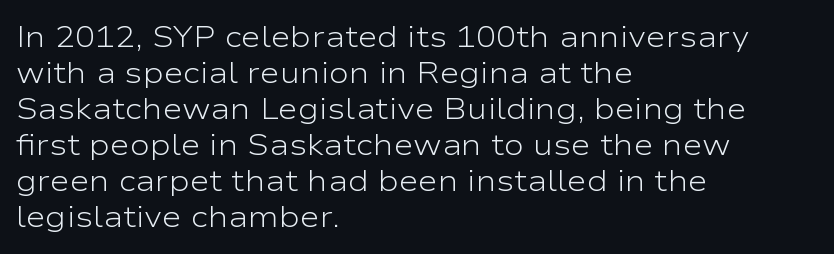
The image shows 30 px light, wide sans-serif type, upright; set left-aligned, line spacing 1.2x, normal letter spacing, not underlined; low stroke contrast and a medium x-height.
